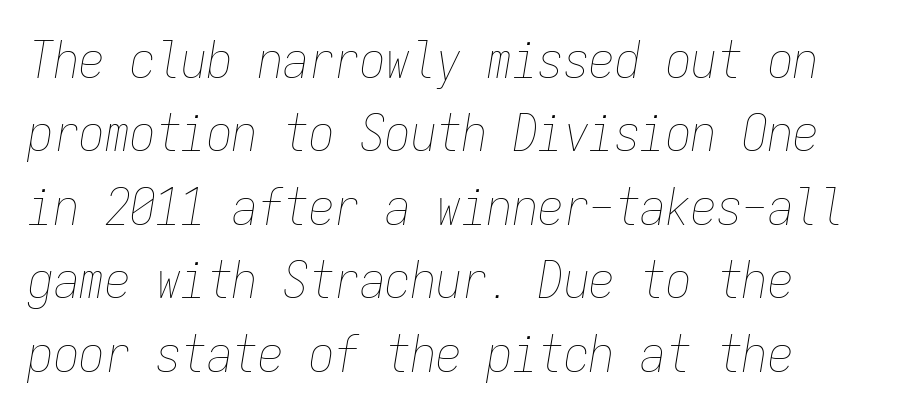
Q: Is the text bold? A: No.
Q: Is the text italic (slanted)? A: Yes, it leans right by about 9 degrees.
Q: Is the text underlined? A: No.
Q: How is the paragraph aligned? A: Left-aligned.
Q: Is the spacing between letters normal or unusually wide? A: Normal.
Q: Is the spacing between lines tight, normal or loose? A: Normal.
Q: Width (condensed, normal, or wide)? A: Condensed.
Q: Stroke contrast? A: Low.
Q: x-height? A: Medium.
Q: Monospaced? A: Yes.
